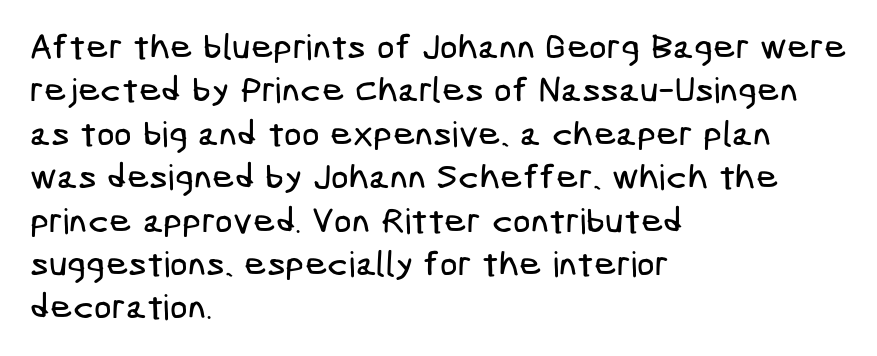
You can tell from the bare stems that sans-serif type was used. No word sits above an underline. Typeset ragged right — the left edge is the straight one. In terms of letterspacing, this is plain default setting.
